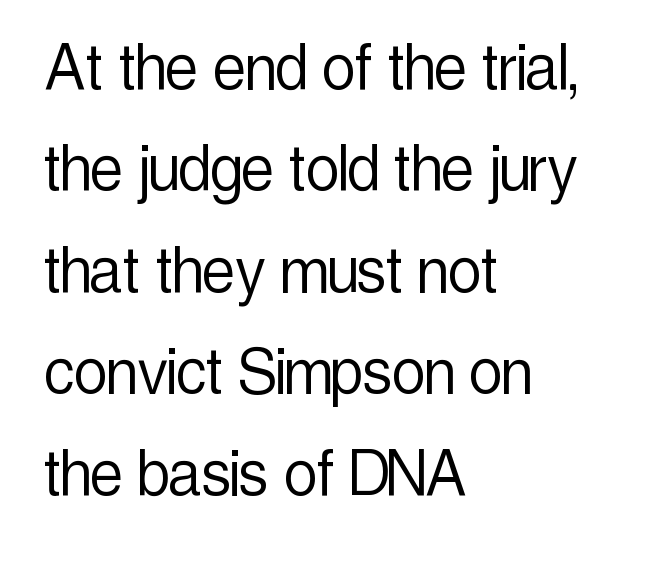
{"serif": "no", "italic": "no", "bold": "no", "weight": "light", "width": "condensed", "x_height": "medium", "monospaced": "no", "underline": "no", "align": "left", "line_spacing": "normal", "line_spacing_ratio": 1.37, "letter_spacing": "normal", "letter_spacing_em": 0.0, "glyph_px": 74}
